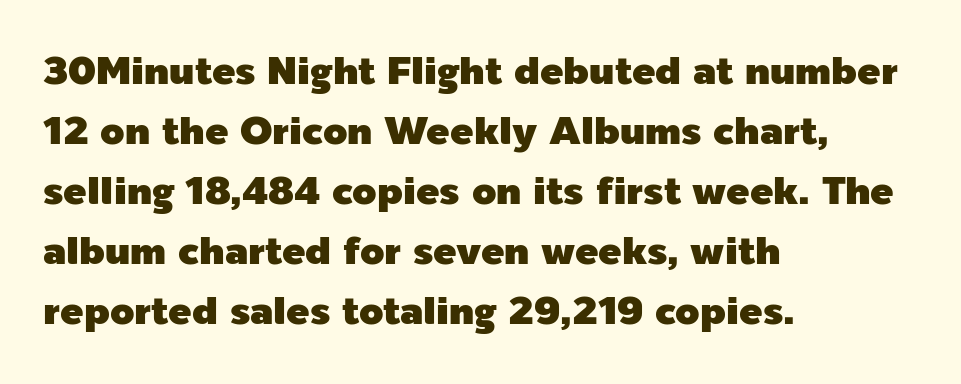
The image shows 39 px sans-serif type, upright; set left-aligned, normal line spacing (1.54x), normal letter spacing, not underlined; a medium x-height.
